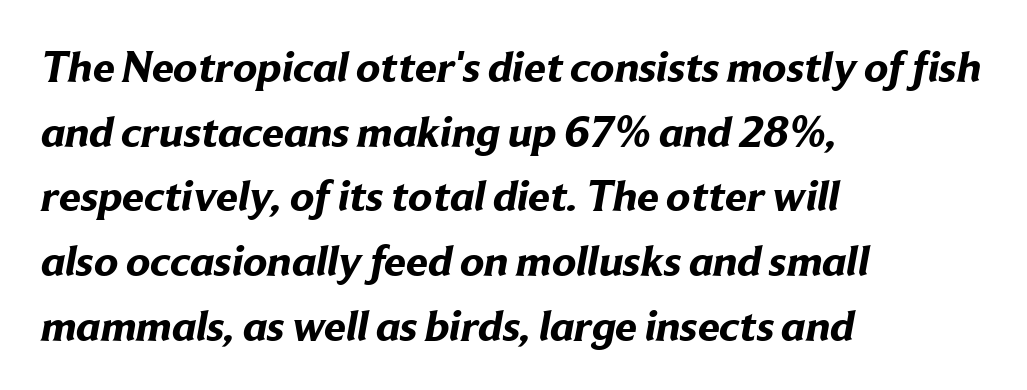
The image shows 44 px bold sans-serif type; set left-aligned, normal line spacing (1.47x), normal letter spacing, not underlined; low stroke contrast and a medium x-height.
